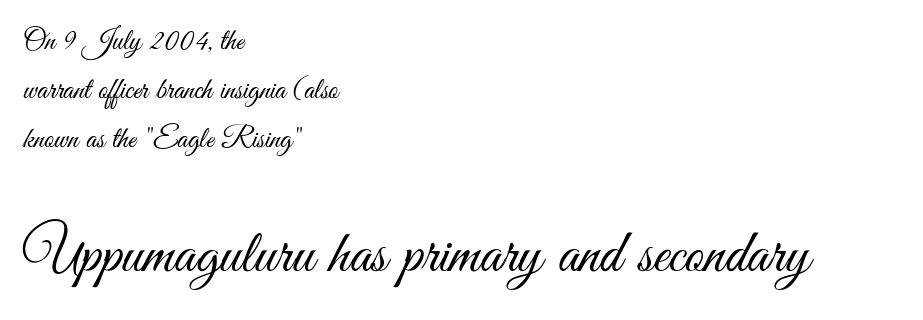
Q: Is the text bold? A: No.
Q: Is the text italic (slanted)? A: Yes.
Q: Is the typeface a serif or a sans-serif typeface? A: Sans-serif.
Q: Is the text underlined? A: No.
Q: How is the paragraph aligned? A: Left-aligned.
Q: Is the spacing between letters normal or unusually wide? A: Normal.
Q: Is the spacing between lines tight, normal or loose? A: Normal.
Q: Which block of text is set in a larger size, the first (top) or the second (bottom)? A: The second (bottom) one.
Q: Width (condensed, normal, or wide)? A: Condensed.
Q: Stroke contrast? A: Medium.
Q: x-height? A: Small.
Q: Monospaced? A: No.
